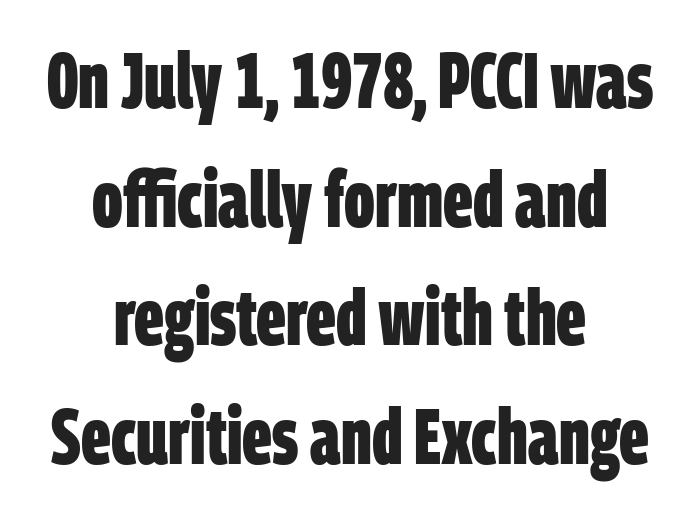
The image shows 78 px bold, condensed sans-serif type; set centered, normal line spacing (1.52x), normal letter spacing, not underlined; low stroke contrast and a large x-height.
